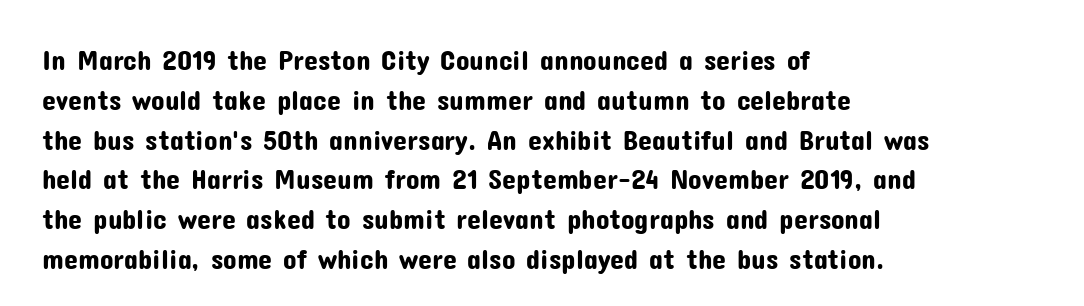
Q: Is the text italic (slanted)? A: No, it is upright.
Q: Is the typeface a serif or a sans-serif typeface? A: Sans-serif.
Q: Is the text underlined? A: No.
Q: How is the paragraph aligned? A: Left-aligned.
Q: Is the spacing between letters normal or unusually wide? A: Normal.
Q: Is the spacing between lines tight, normal or loose? A: Normal.
Q: Width (condensed, normal, or wide)? A: Normal.
Q: Stroke contrast? A: Low.
Q: x-height? A: Medium.
Q: Monospaced? A: No.
